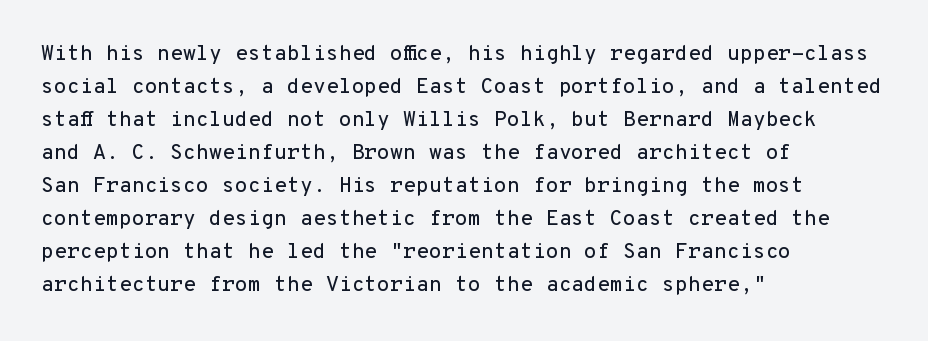
Do the letters lean? They stand straight. You could call the tracking neutral — neither tight nor loose. The passage shown is not underscored anywhere. The ragged edge is on the right, which tells us the setting is flush left. Students, observe: this is what conventionally led text looks like.
